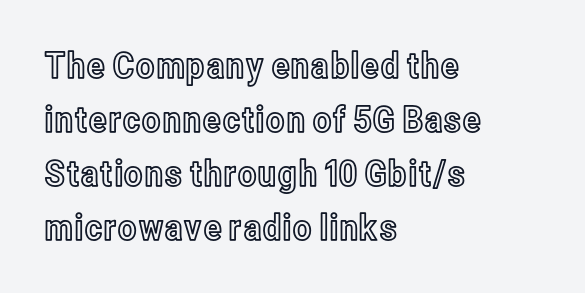
Q: Is the text italic (slanted)? A: No, it is upright.
Q: Is the text underlined? A: No.
Q: How is the paragraph aligned? A: Left-aligned.
Q: Is the spacing between letters normal or unusually wide? A: Normal.
Q: Is the spacing between lines tight, normal or loose? A: Normal.
Q: Width (condensed, normal, or wide)? A: Condensed.
Q: x-height? A: Medium.
Q: Monospaced? A: No.
